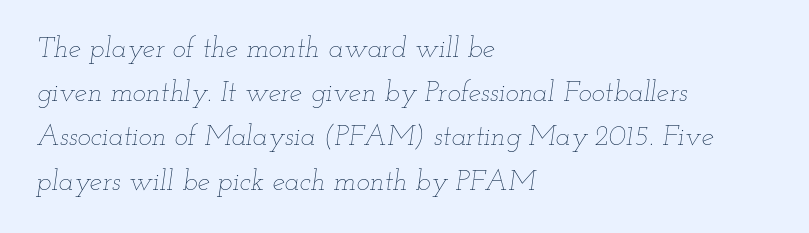
Type without underlining. The weight would be labelled regular, book, light, or lighter still. Each letter keeps its own natural width here, so spacing adapts to shape. Designer's note — italics engaged.
